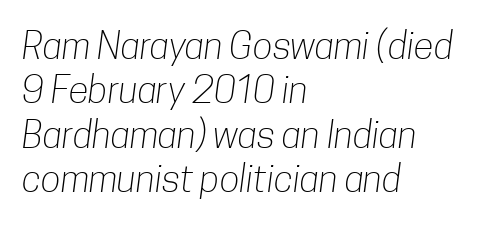
The image shows 37 px light, condensed sans-serif type; set left-aligned, line spacing 1.2x, normal letter spacing, not underlined; low stroke contrast and a medium x-height.
